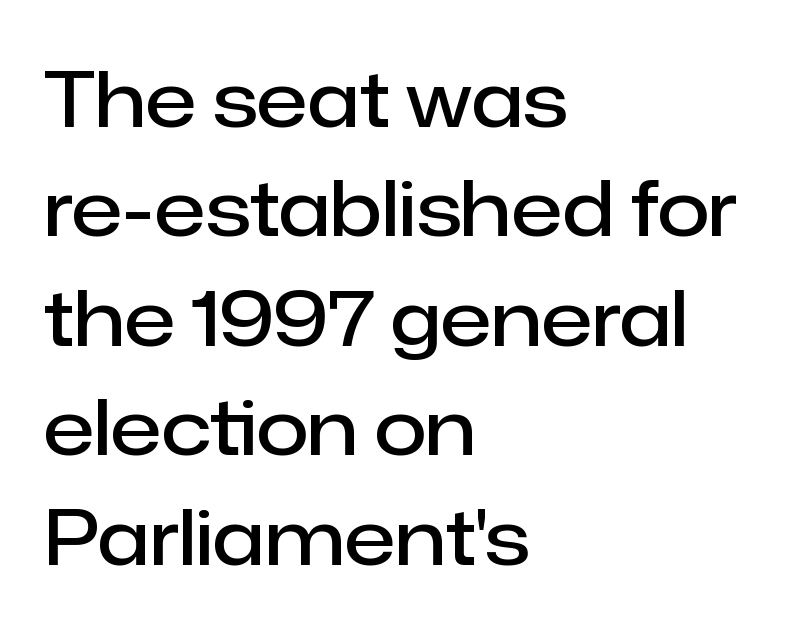
Q: Is the text bold? A: Semi-bold.
Q: Is the text italic (slanted)? A: No, it is upright.
Q: Is the typeface a serif or a sans-serif typeface? A: Sans-serif.
Q: Is the text underlined? A: No.
Q: How is the paragraph aligned? A: Left-aligned.
Q: Is the spacing between letters normal or unusually wide? A: Normal.
Q: Is the spacing between lines tight, normal or loose? A: Normal.
Q: Width (condensed, normal, or wide)? A: Normal.
Q: Stroke contrast? A: Low.
Q: x-height? A: Medium.
Q: Monospaced? A: No.
